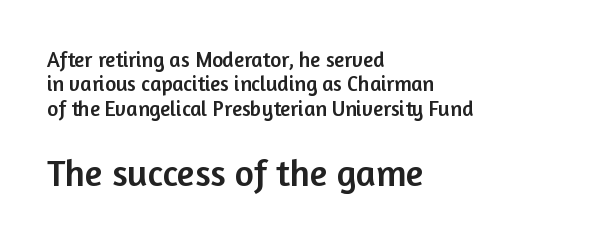
{"serif": "no", "italic": "no", "width": "normal", "stroke_contrast": "low", "x_height": "medium", "monospaced": "no", "underline": "no", "align": "left", "line_spacing_ratio": 1.16, "letter_spacing": "normal", "letter_spacing_em": 0.0, "larger_block": "second", "size_ratio": 1.76, "glyph_px": 37}
